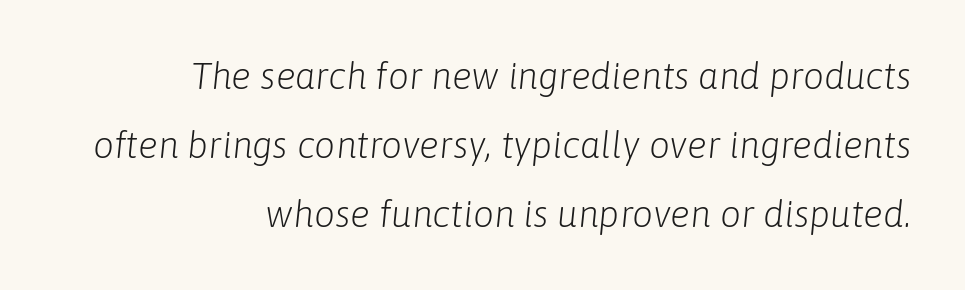
Students, note that the glyphs here touch the page at normal intervals. Proportional: the letters do not fall into vertical columns. In terms of posture, this sample is oblique. Right-aligned paragraph, ragged on the left. Stem width sits at or under what a default text font uses.
